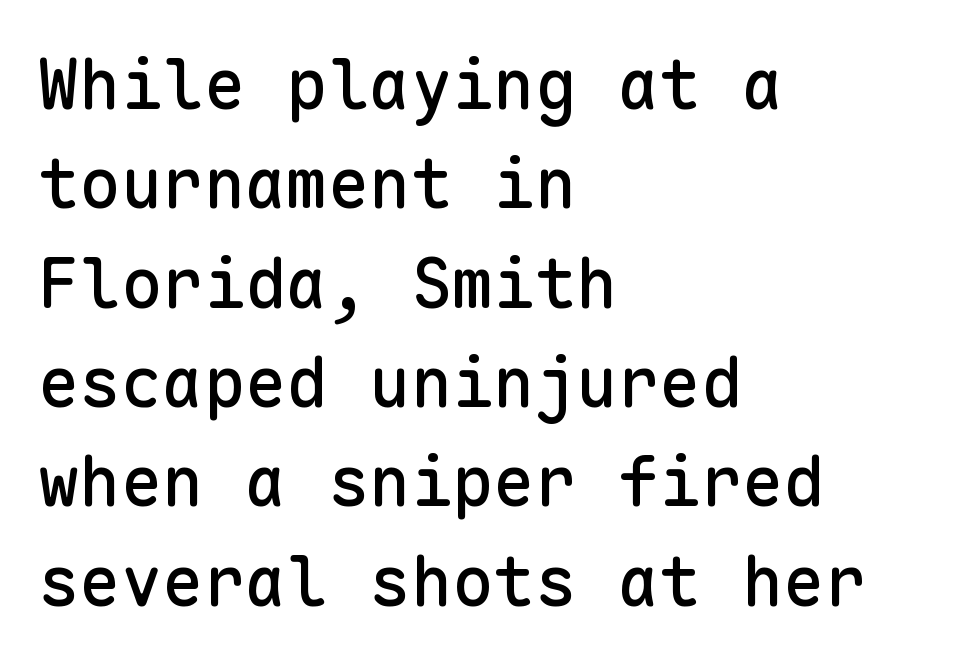
The image shows 69 px sans-serif type, upright, monospaced; set left-aligned, normal line spacing (1.44x), normal letter spacing, not underlined; low stroke contrast and a medium x-height.
